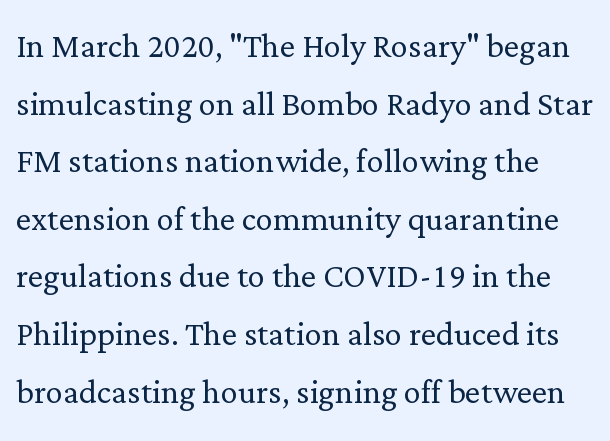
The image shows 43 px light serif type, upright; set normal line spacing (1.34x), normal letter spacing, not underlined; low stroke contrast and a medium x-height.
